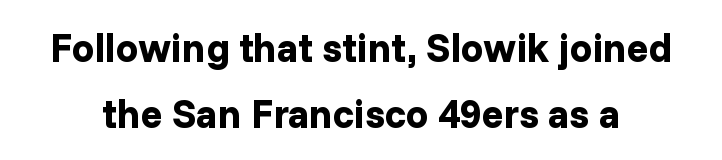
The image shows 40 px bold sans-serif type, upright; set normal line spacing (1.64x), normal letter spacing, not underlined; low stroke contrast and a medium x-height.
